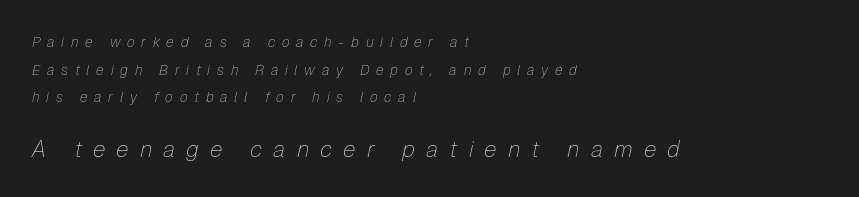
The image shows 23 px text type, italic (leaning right); set left-aligned, loose line spacing (1.97x), unusually wide letter spacing (+0.48 em), not underlined; the second (bottom) block is 1.64x larger.
